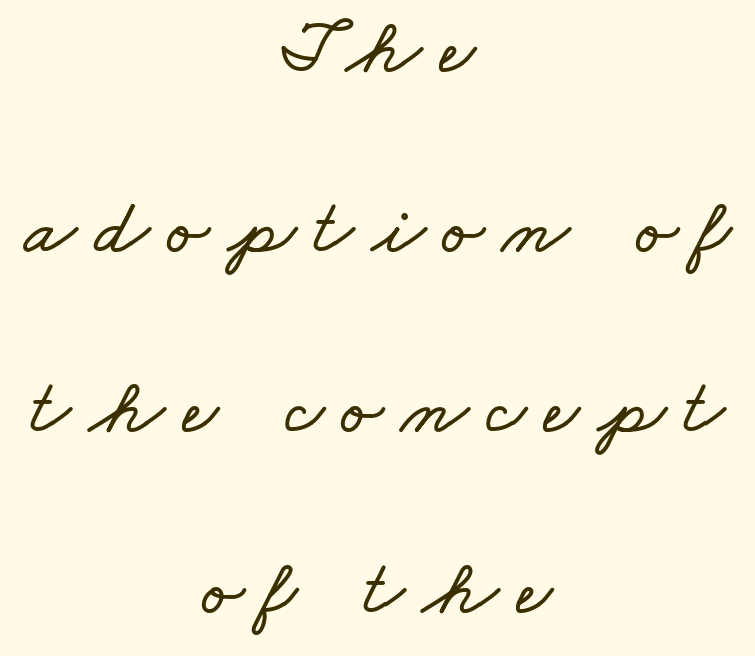
{"width": "wide", "stroke_contrast": "low", "x_height": "small", "monospaced": "no", "underline": "no", "align": "center", "line_spacing": "loose", "line_spacing_ratio": 2.31, "letter_spacing": "wide", "letter_spacing_em": 0.23, "glyph_px": 78}
